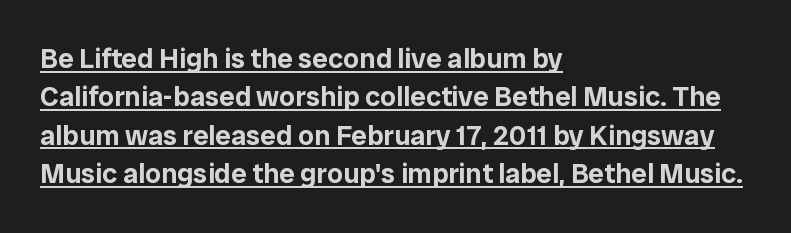
Q: Is the text italic (slanted)? A: No, it is upright.
Q: Is the typeface a serif or a sans-serif typeface? A: Sans-serif.
Q: Is the text underlined? A: Yes.
Q: How is the paragraph aligned? A: Left-aligned.
Q: Is the spacing between letters normal or unusually wide? A: Normal.
Q: Is the spacing between lines tight, normal or loose? A: Normal.
Q: Width (condensed, normal, or wide)? A: Normal.
Q: Stroke contrast? A: Low.
Q: x-height? A: Medium.
Q: Monospaced? A: No.
